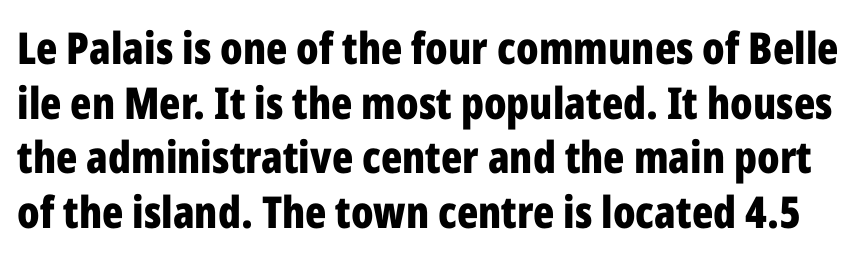
The letters advance in unequal steps, a hallmark of proportional type. This is heavy type, rendered in bold. In terms of letterspacing, this is plain default setting. Words float on clear page, feet unadorned. Italic? Not at all — the glyphs are vertical.
